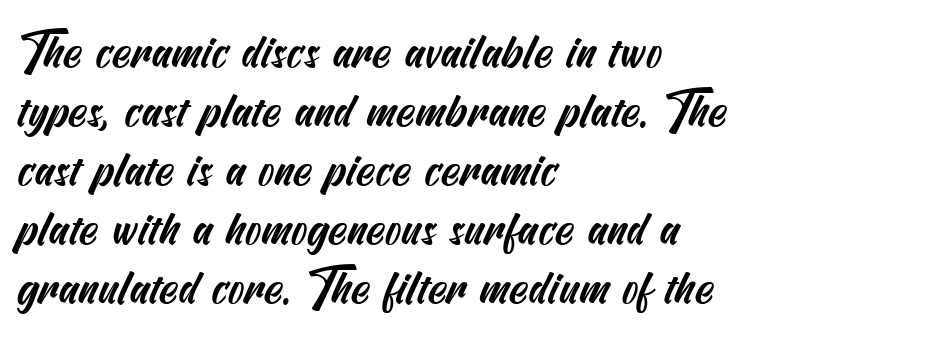
{"serif": "no", "width": "condensed", "stroke_contrast": "medium", "x_height": "small", "underline": "no", "align": "left", "line_spacing_ratio": 1.23, "letter_spacing": "normal", "letter_spacing_em": 0.0, "glyph_px": 48}
